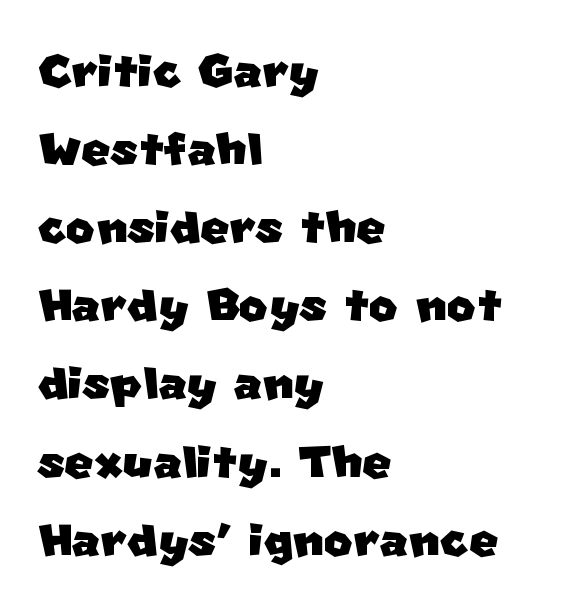
Q: Is the typeface a serif or a sans-serif typeface? A: Sans-serif.
Q: Is the text underlined? A: No.
Q: How is the paragraph aligned? A: Left-aligned.
Q: Is the spacing between letters normal or unusually wide? A: Normal.
Q: Is the spacing between lines tight, normal or loose? A: Normal.
Q: Width (condensed, normal, or wide)? A: Normal.
Q: Stroke contrast? A: Low.
Q: x-height? A: Large.
Q: Monospaced? A: No.
